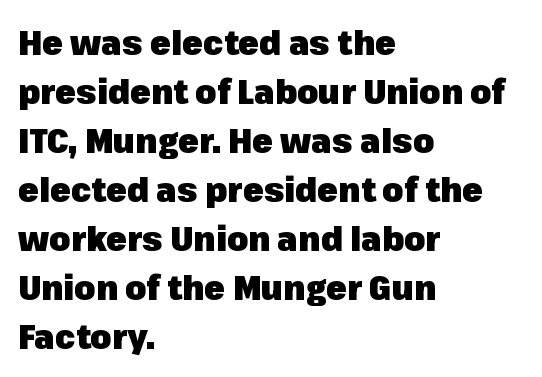
{"serif": "no", "italic": "no", "bold": "yes", "weight": "heavy", "width": "normal", "stroke_contrast": "low", "x_height": "medium", "monospaced": "no", "underline": "no", "align": "left", "line_spacing": "normal", "line_spacing_ratio": 1.44, "letter_spacing": "normal", "letter_spacing_em": 0.0, "glyph_px": 34}
